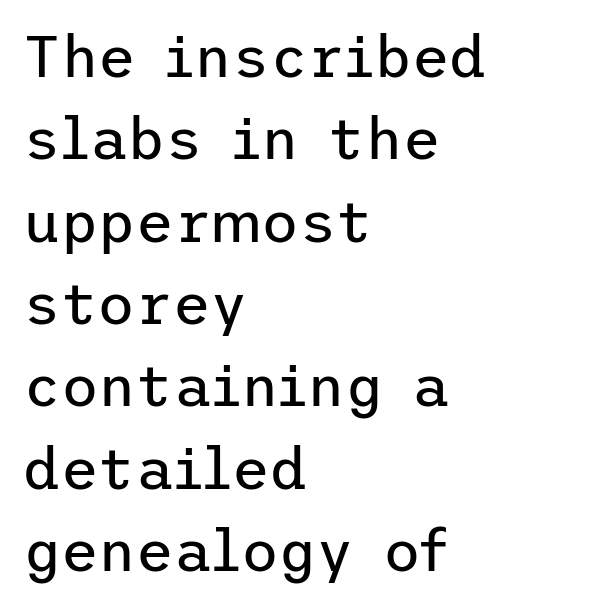
The image shows 58 px regular-weight sans-serif type, upright; set left-aligned, normal line spacing (1.42x), normal letter spacing, not underlined; low stroke contrast and a medium x-height.
